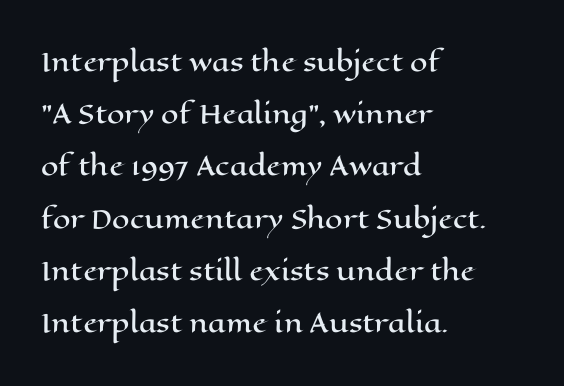
{"italic": "no", "underline": "no", "align": "left", "line_spacing": "loose", "line_spacing_ratio": 2.09, "letter_spacing": "normal", "letter_spacing_em": 0.0, "glyph_px": 25}
